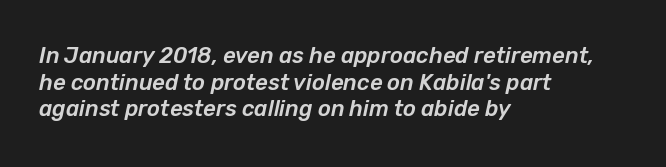
Q: Is the text italic (slanted)? A: Yes, it leans right by about 12 degrees.
Q: Is the text underlined? A: No.
Q: How is the paragraph aligned? A: Left-aligned.
Q: Is the spacing between letters normal or unusually wide? A: Normal.
